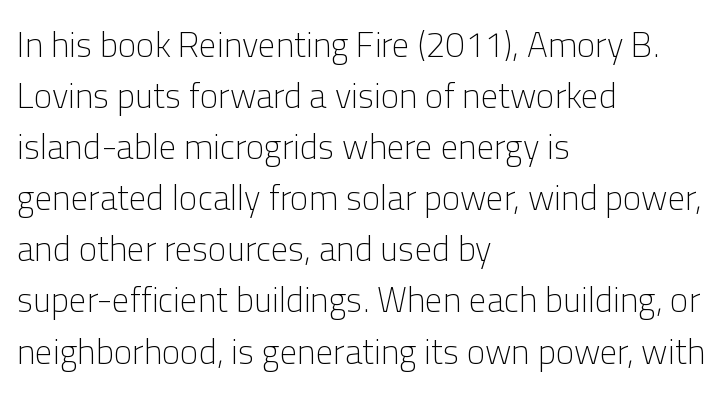
The image shows 35 px light sans-serif type, upright; set left-aligned, normal line spacing (1.46x), normal letter spacing, not underlined; low stroke contrast and a medium x-height.
